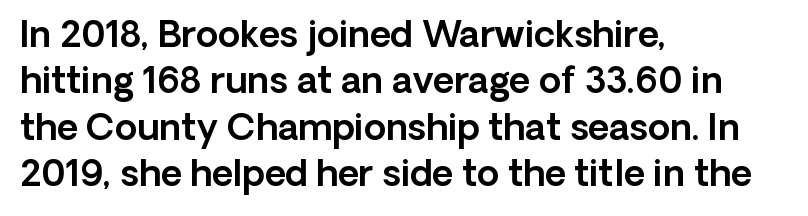
The image shows 36 px sans-serif type, upright; set left-aligned, normal line spacing (1.29x), normal letter spacing, not underlined; a medium x-height.
